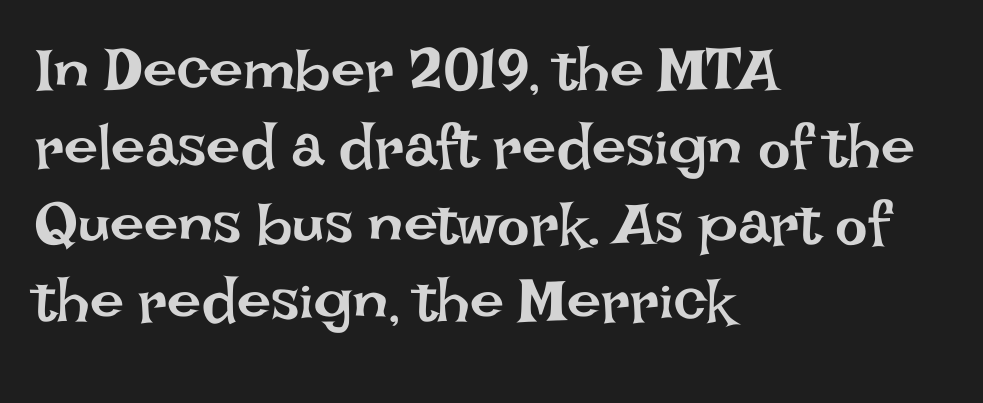
The image shows 61 px regular-weight type, upright; set left-aligned, normal line spacing (1.26x), normal letter spacing, not underlined; low stroke contrast and a large x-height.
